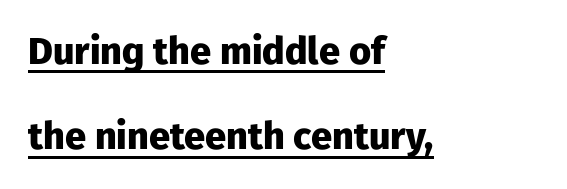
{"serif": "no", "italic": "no", "bold": "yes", "weight": "heavy", "width": "normal", "stroke_contrast": "low", "x_height": "medium", "monospaced": "no", "underline": "yes", "align": "left", "line_spacing": "loose", "line_spacing_ratio": 2.25, "letter_spacing": "normal", "letter_spacing_em": 0.0, "glyph_px": 38}
